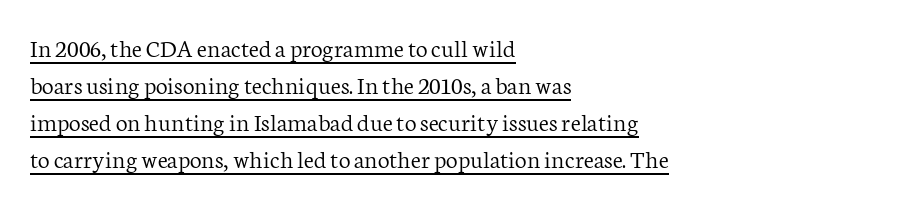
{"italic": "no", "bold": "no", "underline": "yes", "align": "left", "line_spacing": "normal", "line_spacing_ratio": 1.42, "letter_spacing": "normal", "letter_spacing_em": 0.0, "glyph_px": 26}
